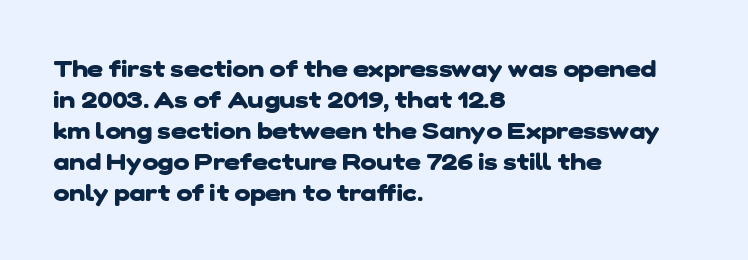
As a designer I'd log this as weight 700, bold. Short note: letters normally spaced. Leftover space on each line is placed entirely after the last word. The rendering uses a moderate line-height, typical for paragraphs. Unmarked baselines from the first word to the last.
